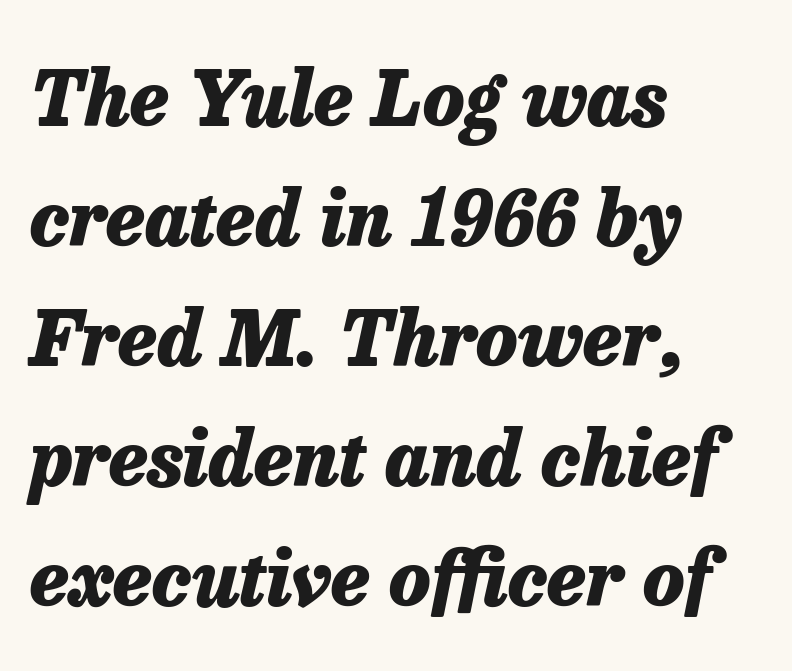
{"italic": "yes", "lean": "right", "slant_degrees": 13, "bold": "yes", "weight": "heavy", "width": "normal", "stroke_contrast": "low", "x_height": "medium", "monospaced": "no", "underline": "no", "align": "left", "line_spacing": "normal", "line_spacing_ratio": 1.58, "letter_spacing": "normal", "letter_spacing_em": 0.0, "glyph_px": 76}
